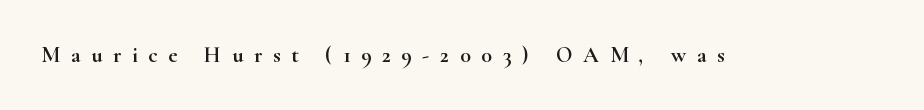
The image shows 22 px text type, upright; set unusually wide letter spacing (+0.49 em), not underlined.
